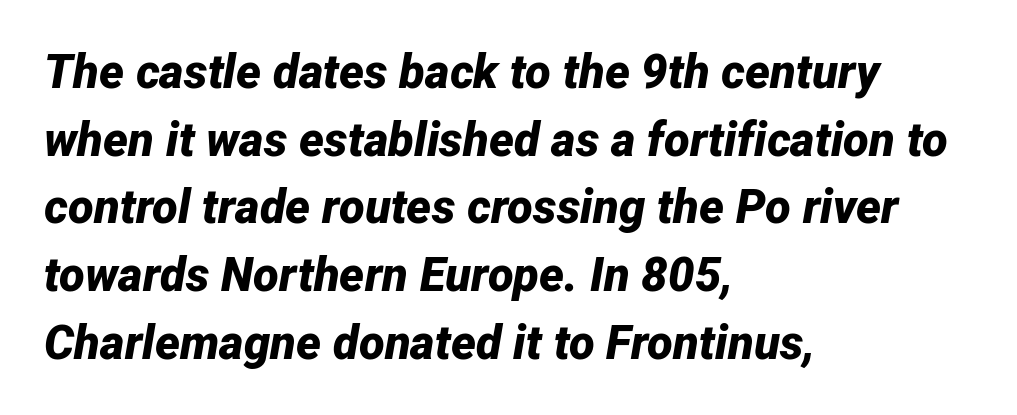
{"italic": "yes", "lean": "right", "slant_degrees": 12, "bold": "yes", "weight": "bold", "width": "normal", "stroke_contrast": "low", "x_height": "medium", "monospaced": "no", "underline": "no", "align": "left", "line_spacing": "normal", "line_spacing_ratio": 1.44, "letter_spacing": "normal", "letter_spacing_em": 0.0, "glyph_px": 47}
